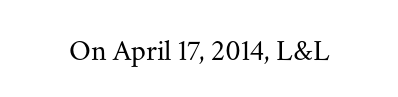
The image shows 30 px regular-weight serif type, upright; set normal letter spacing, not underlined; medium stroke contrast and a small x-height.
